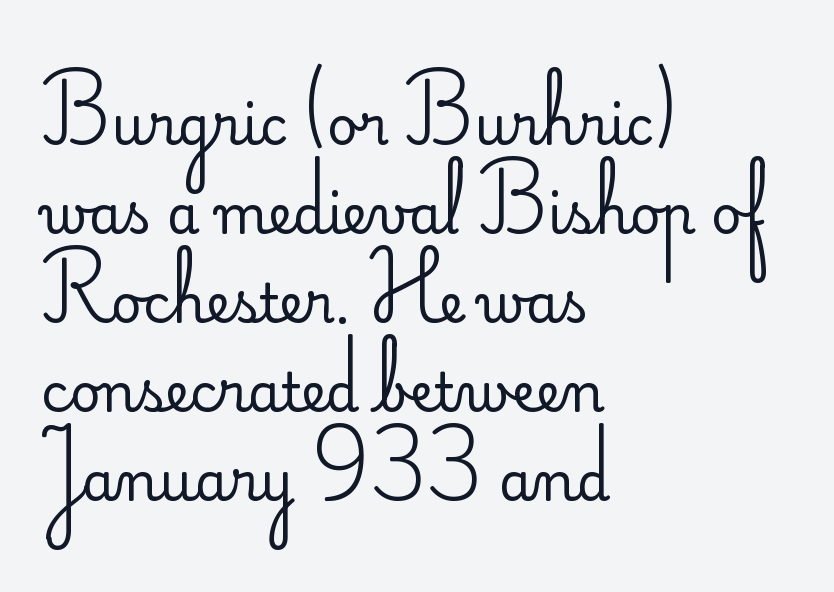
Do the characters align in a grid? No, the font is proportional. Rows of type keep a routine distance in the vertical direction. Quick note: not italic, upright. In terms of letterspacing, this is plain default setting.
